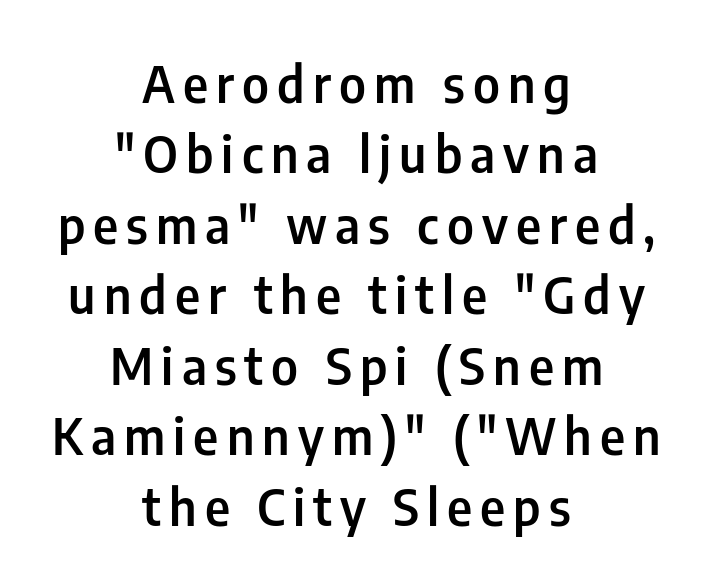
The image shows 50 px semibold, condensed sans-serif type, upright; set centered, normal line spacing (1.41x), not underlined; low stroke contrast and a medium x-height.
